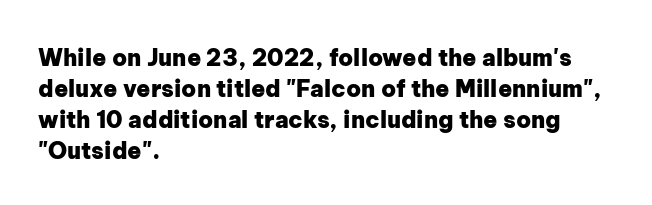
{"italic": "no", "bold": "yes", "underline": "no", "align": "left", "line_spacing": "normal", "line_spacing_ratio": 1.35, "letter_spacing": "normal", "letter_spacing_em": 0.0, "glyph_px": 23}
